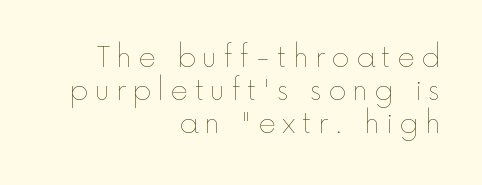
The image shows 27 px text type, upright; set right-aligned, line spacing 1.23x, unusually wide letter spacing (+0.24 em), not underlined.
